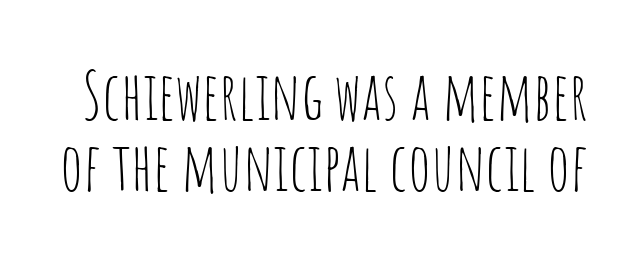
{"serif": "no", "italic": "no", "bold": "no", "weight": "thin", "width": "condensed", "stroke_contrast": "low", "x_height": "large", "monospaced": "no", "underline": "no", "line_spacing": "tight", "line_spacing_ratio": 1.08, "letter_spacing": "normal", "letter_spacing_em": 0.0, "glyph_px": 66}
